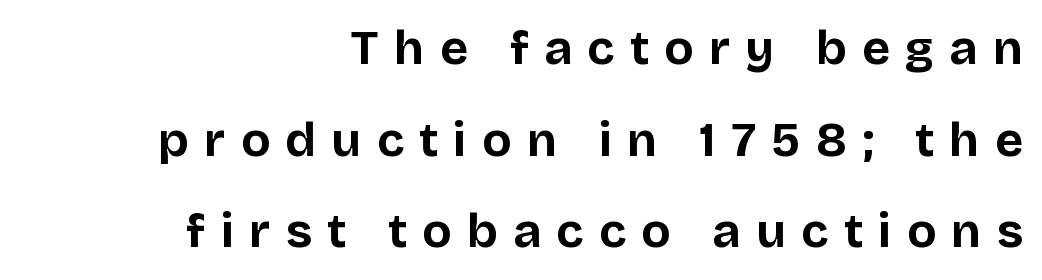
Q: Is the text bold? A: Yes.
Q: Is the text italic (slanted)? A: No, it is upright.
Q: Is the typeface a serif or a sans-serif typeface? A: Sans-serif.
Q: Is the text underlined? A: No.
Q: How is the paragraph aligned? A: Right-aligned.
Q: Is the spacing between letters normal or unusually wide? A: Unusually wide.
Q: Is the spacing between lines tight, normal or loose? A: Loose.
Q: Width (condensed, normal, or wide)? A: Normal.
Q: Stroke contrast? A: Low.
Q: x-height? A: Large.
Q: Monospaced? A: No.
